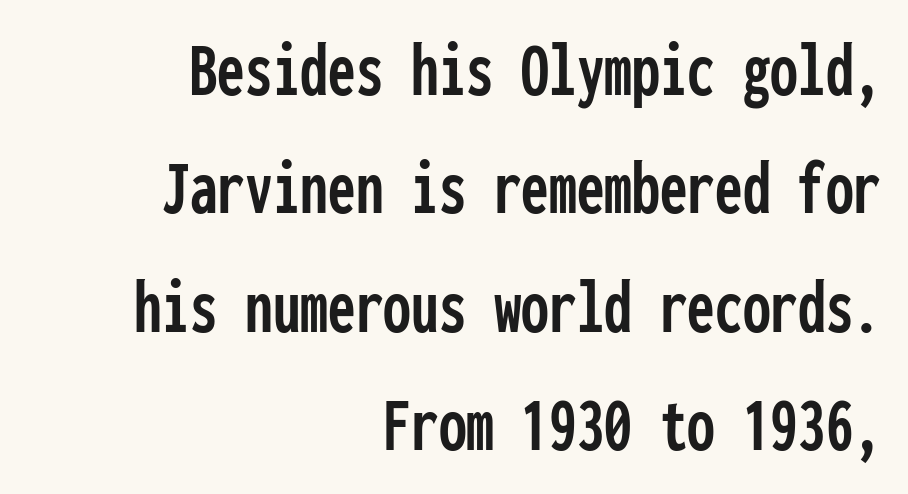
{"serif": "no", "italic": "no", "width": "condensed", "stroke_contrast": "low", "x_height": "medium", "monospaced": "yes", "underline": "no", "align": "right", "line_spacing": "normal", "line_spacing_ratio": 1.5, "letter_spacing": "normal", "letter_spacing_em": 0.0, "glyph_px": 79}
